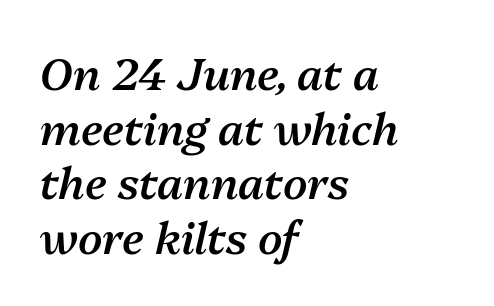
Which margin do the lines hug? The left one — the right edge is uneven. You could not count columns in this text — the font is proportionally spaced. The space directly below the letters is spotless. The tracking reads as untouched default to a designer's eye. The font's italic variant was chosen for this text. Look at the stroke-to-counter ratio: somewhat heavy, a semibold.
